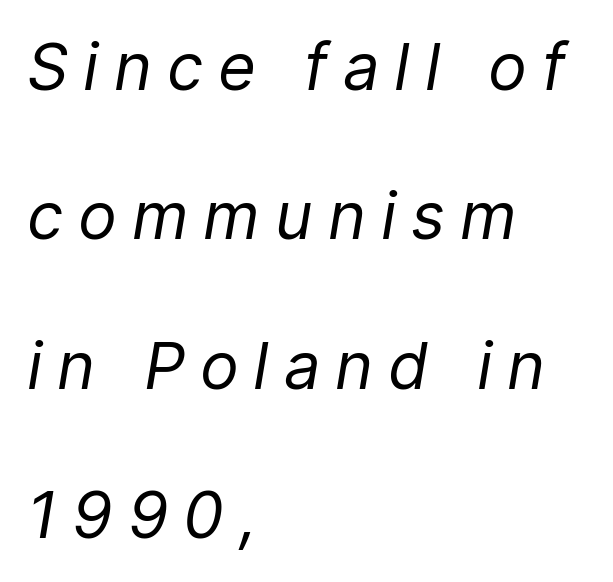
The image shows 65 px regular-weight type, italic (leaning right); set left-aligned, loose line spacing (2.3x), unusually wide letter spacing (+0.23 em), not underlined; low stroke contrast and a medium x-height.
